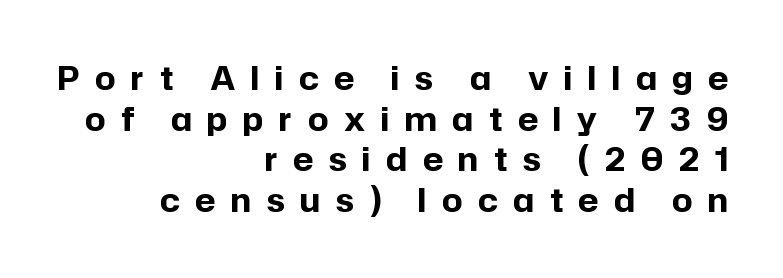
The rendering uses a moderate line-height, typical for paragraphs. The glyphs have the mass of a bold cut. The specimen omits any rule beneath the text block's lines. Rendered with straight, roman letterforms. The rendering uses natural spacing where letterforms have individual widths. No feet cap the strokes, marking this as sans-serif type.
